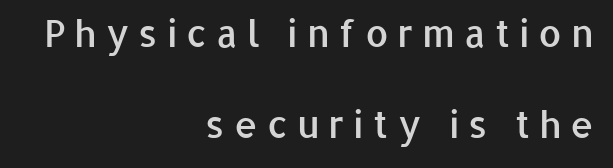
Q: Is the text bold? A: Semi-bold.
Q: Is the text italic (slanted)? A: No, it is upright.
Q: Is the typeface a serif or a sans-serif typeface? A: Sans-serif.
Q: Is the text underlined? A: No.
Q: How is the paragraph aligned? A: Right-aligned.
Q: Is the spacing between letters normal or unusually wide? A: Unusually wide.
Q: Is the spacing between lines tight, normal or loose? A: Loose.
Q: Width (condensed, normal, or wide)? A: Normal.
Q: Stroke contrast? A: Low.
Q: x-height? A: Medium.
Q: Monospaced? A: No.
